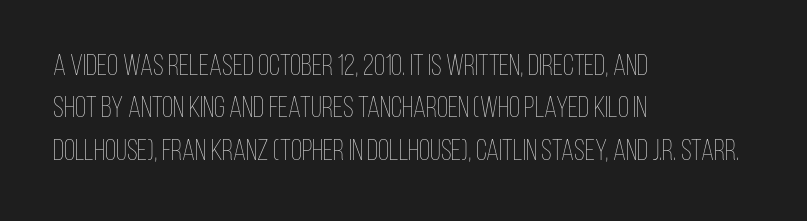
The image shows 29 px thin, condensed type, upright; set left-aligned, normal line spacing (1.46x), normal letter spacing, not underlined; low stroke contrast and a large x-height.
